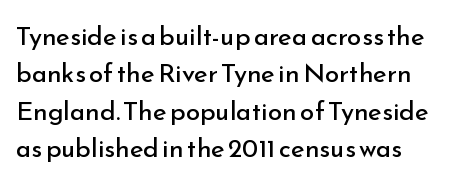
The image shows 26 px text type, upright; set left-aligned, normal line spacing (1.44x), normal letter spacing, not underlined.
